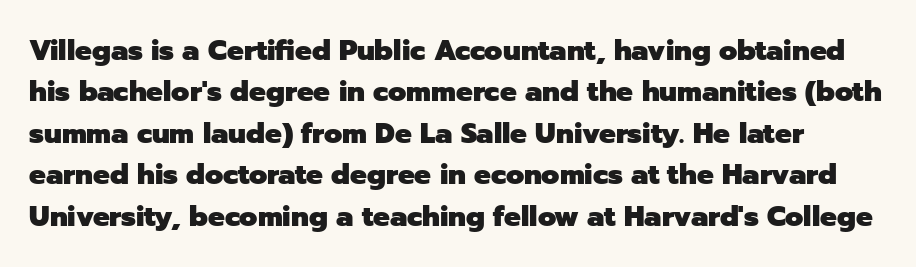
Q: Is the text bold? A: Yes.
Q: Is the text italic (slanted)? A: No, it is upright.
Q: Is the typeface a serif or a sans-serif typeface? A: Sans-serif.
Q: Is the text underlined? A: No.
Q: Is the spacing between letters normal or unusually wide? A: Normal.
Q: Is the spacing between lines tight, normal or loose? A: Normal.
Q: Width (condensed, normal, or wide)? A: Normal.
Q: Stroke contrast? A: Low.
Q: x-height? A: Medium.
Q: Monospaced? A: No.
